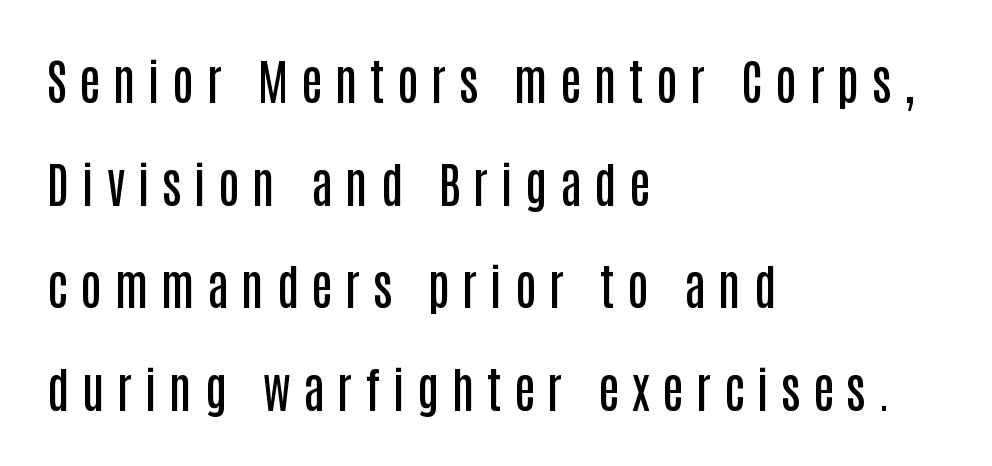
{"serif": "no", "italic": "no", "bold": "semi", "weight": "semibold", "width": "condensed", "stroke_contrast": "low", "x_height": "large", "monospaced": "no", "underline": "no", "align": "left", "line_spacing": "loose", "line_spacing_ratio": 2.14, "letter_spacing": "wide", "letter_spacing_em": 0.26, "glyph_px": 48}
